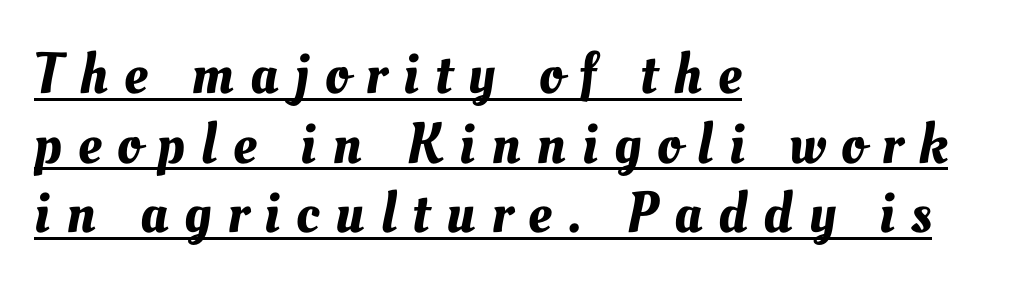
{"width": "normal", "stroke_contrast": "medium", "x_height": "small", "monospaced": "no", "underline": "yes", "align": "left", "line_spacing_ratio": 1.2, "letter_spacing": "wide", "letter_spacing_em": 0.28, "glyph_px": 58}
